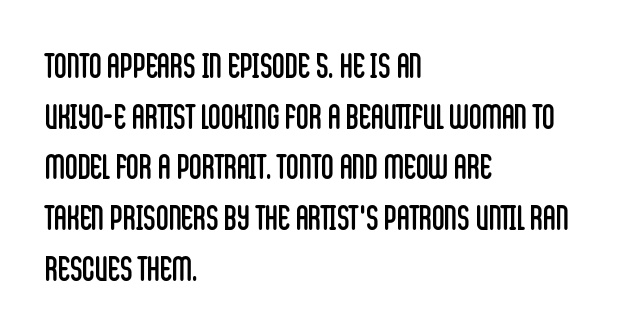
The image shows 35 px regular-weight, condensed sans-serif type, upright; set left-aligned, normal line spacing (1.45x), normal letter spacing, not underlined; low stroke contrast and a large x-height.
